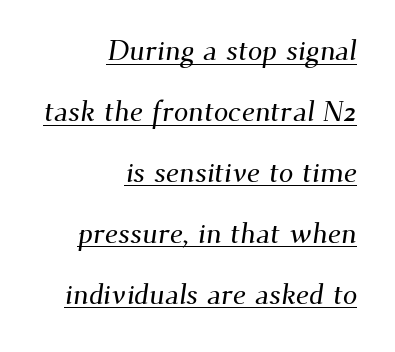
{"serif": "yes", "width": "normal", "stroke_contrast": "medium", "x_height": "small", "monospaced": "no", "underline": "yes", "align": "right", "line_spacing": "loose", "line_spacing_ratio": 2.1, "letter_spacing": "normal", "letter_spacing_em": 0.0, "glyph_px": 29}
